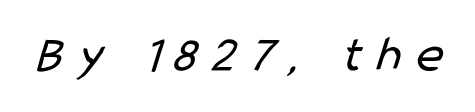
Tracking value appears strongly positive — letters spread wide. To sum up the face: it is a sans, with no serifs. Has an underline been added? It has not. The passage shown is typed in a proportional face where columns would drift.
